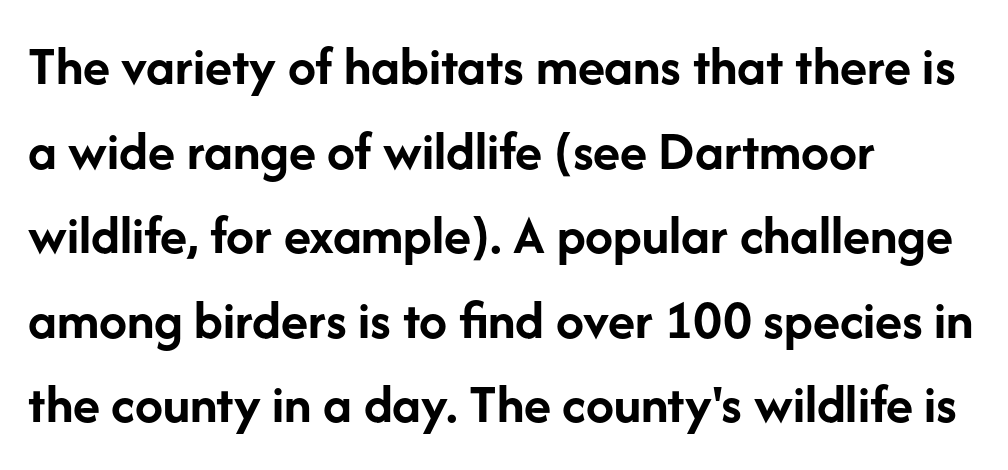
These lines are rendered in a variable-pitch font. Horizontal alignment here is leftward, the default for most running prose. Are there feet on the stems? There aren't — it's a sans. Nobody drew a line under any word here. One glance says typical: line gaps are just what's usual.
